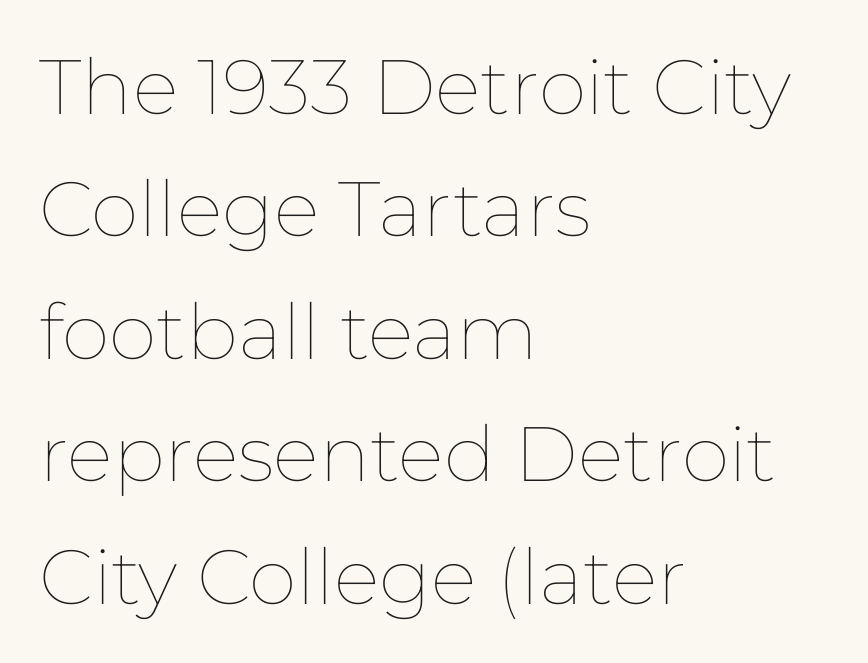
Proportional: the letters do not fall into vertical columns. The letters sit at their default tracking, neither squeezed nor spread. Ordinary non-slanted type is in use. Notice how the passage keeps a crisp vertical edge on the left only. The specimen omits any rule beneath the text block's lines. The line-height multiplier appears to be the usual default.
